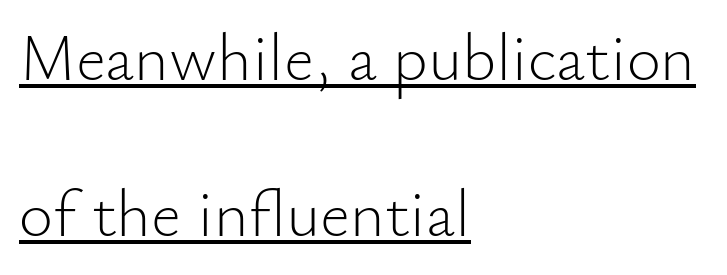
The image shows 66 px light sans-serif type, upright; set left-aligned, loose line spacing (2.36x), normal letter spacing, underlined; low stroke contrast and a small x-height.
